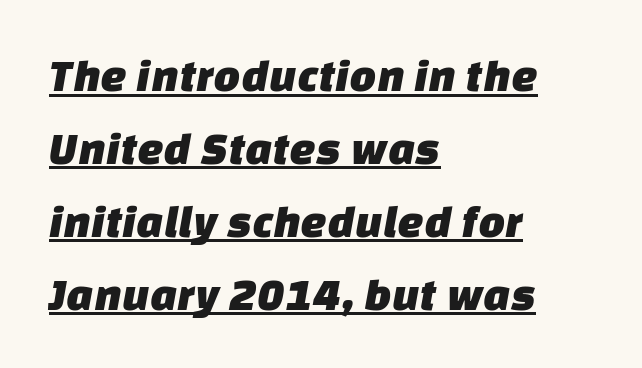
Q: Is the typeface a serif or a sans-serif typeface? A: Sans-serif.
Q: Is the text underlined? A: Yes.
Q: How is the paragraph aligned? A: Left-aligned.
Q: Is the spacing between letters normal or unusually wide? A: Normal.
Q: Is the spacing between lines tight, normal or loose? A: Normal.
Q: Width (condensed, normal, or wide)? A: Normal.
Q: Stroke contrast? A: Low.
Q: x-height? A: Large.
Q: Monospaced? A: No.
